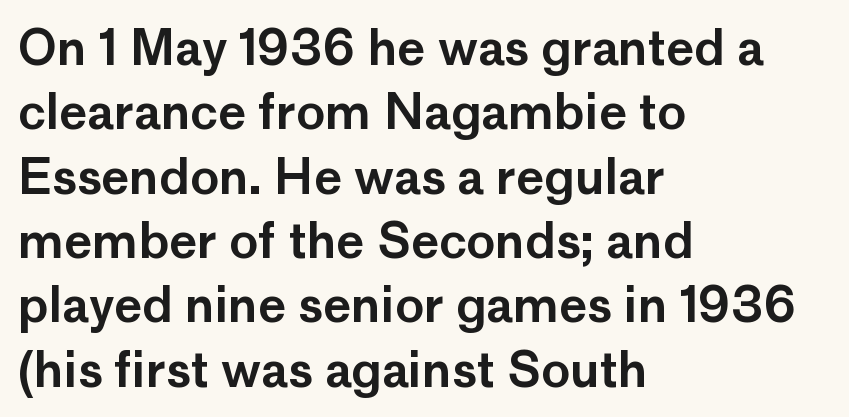
The image shows 48 px sans-serif type, upright; set left-aligned, normal line spacing (1.34x), normal letter spacing, not underlined; low stroke contrast and a medium x-height.
